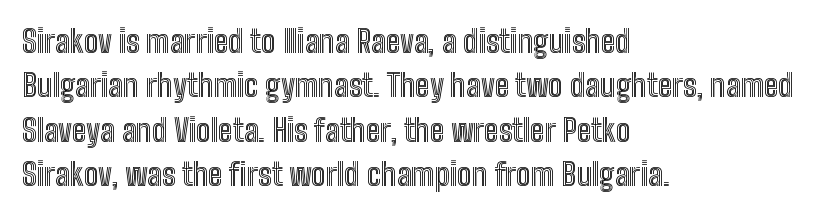
{"italic": "no", "width": "condensed", "x_height": "medium", "monospaced": "no", "underline": "no", "align": "left", "line_spacing": "normal", "line_spacing_ratio": 1.43, "letter_spacing": "normal", "letter_spacing_em": 0.0, "glyph_px": 31}
